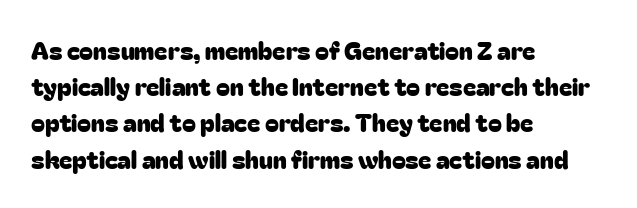
{"italic": "no", "underline": "no", "align": "left", "line_spacing": "normal", "line_spacing_ratio": 1.45, "letter_spacing": "normal", "letter_spacing_em": 0.0, "glyph_px": 25}
